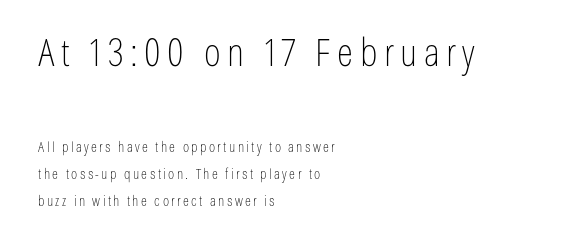
The image shows 38 px thin, condensed sans-serif type, upright; set left-aligned, loose line spacing (1.93x), not underlined; the first (top) block is 2.71x larger; low stroke contrast and a medium x-height.
